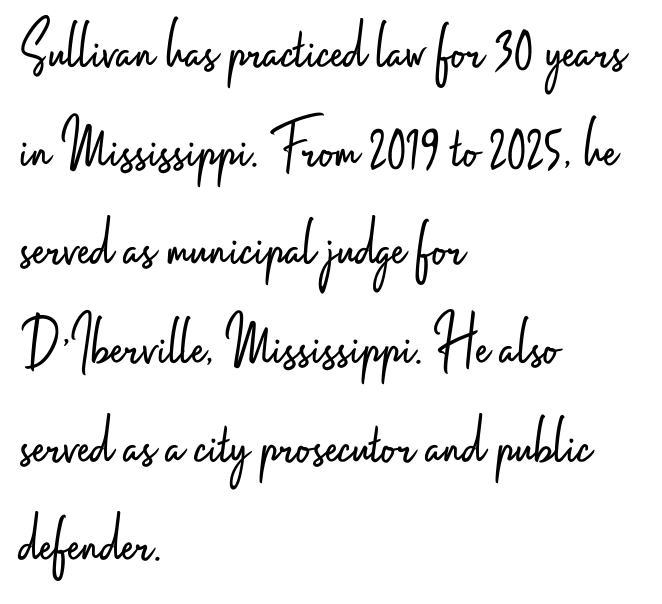
{"serif": "no", "bold": "no", "weight": "light", "width": "condensed", "stroke_contrast": "low", "x_height": "small", "monospaced": "no", "underline": "no", "align": "left", "line_spacing": "normal", "line_spacing_ratio": 1.39, "letter_spacing": "normal", "letter_spacing_em": 0.0, "glyph_px": 71}
